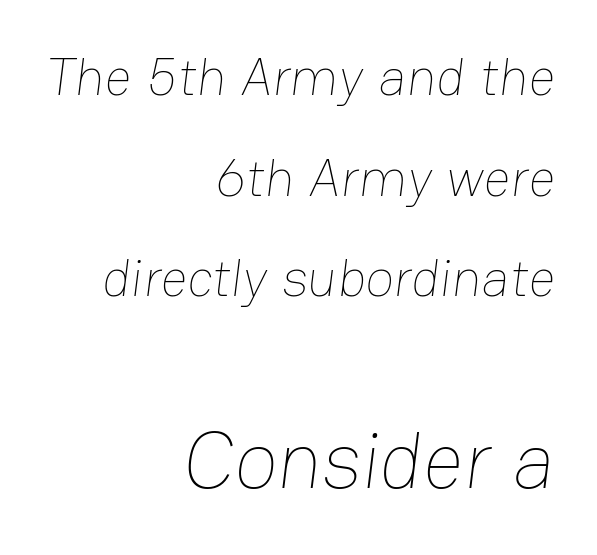
{"bold": "no", "weight": "thin", "width": "normal", "stroke_contrast": "low", "x_height": "medium", "monospaced": "no", "underline": "no", "align": "right", "line_spacing": "loose", "line_spacing_ratio": 1.9, "letter_spacing": "normal", "letter_spacing_em": 0.0, "larger_block": "second", "size_ratio": 1.51, "glyph_px": 80}
